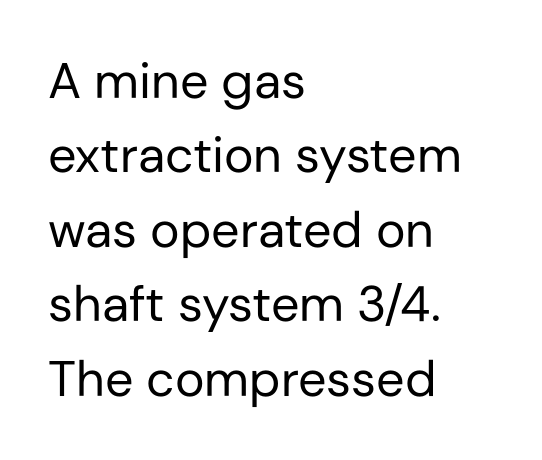
{"serif": "no", "italic": "no", "bold": "no", "weight": "regular", "width": "normal", "stroke_contrast": "low", "x_height": "medium", "monospaced": "no", "underline": "no", "align": "left", "line_spacing": "normal", "line_spacing_ratio": 1.49, "letter_spacing": "normal", "letter_spacing_em": 0.0, "glyph_px": 50}
